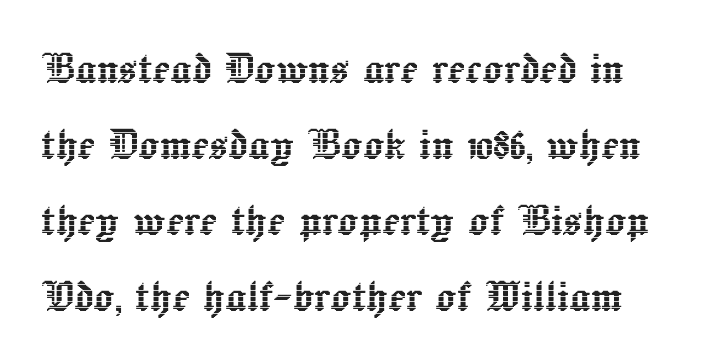
The image shows 52 px text type, upright; set normal line spacing (1.46x), normal letter spacing, not underlined; a medium x-height.
